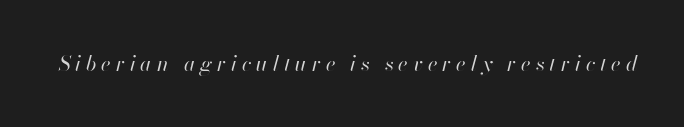
Unbolded letterforms with no extra heft. The letters are spread apart with noticeably loose tracking. The passage shown leans; its letterforms are oblique. Only glyphs here, with clear space below each row.
